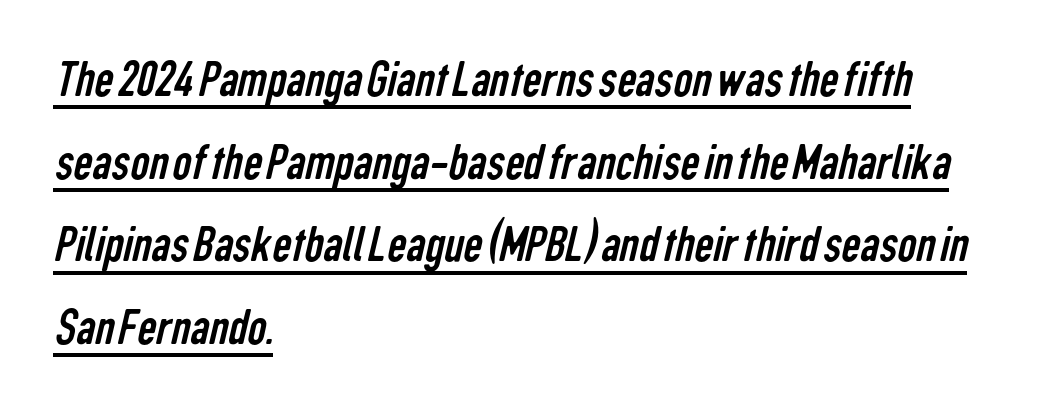
{"serif": "no", "bold": "no", "weight": "regular", "width": "condensed", "stroke_contrast": "low", "x_height": "medium", "monospaced": "no", "underline": "yes", "align": "left", "line_spacing": "normal", "line_spacing_ratio": 1.56, "letter_spacing": "normal", "letter_spacing_em": 0.0, "glyph_px": 53}
